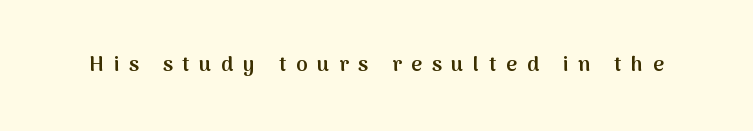
Q: Is the text bold? A: Semi-bold.
Q: Is the text italic (slanted)? A: No, it is upright.
Q: Is the text underlined? A: No.
Q: Is the spacing between letters normal or unusually wide? A: Unusually wide.
